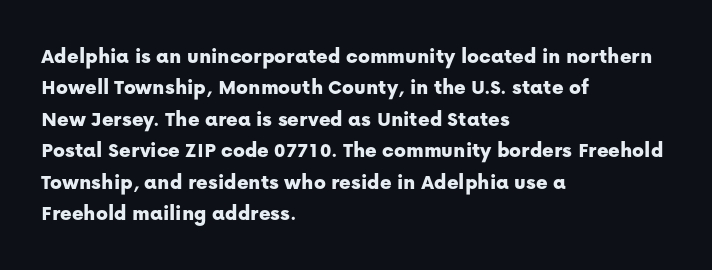
Q: Is the text italic (slanted)? A: No, it is upright.
Q: Is the text underlined? A: No.
Q: How is the paragraph aligned? A: Left-aligned.
Q: Is the spacing between letters normal or unusually wide? A: Normal.
Q: Is the spacing between lines tight, normal or loose? A: Normal.
